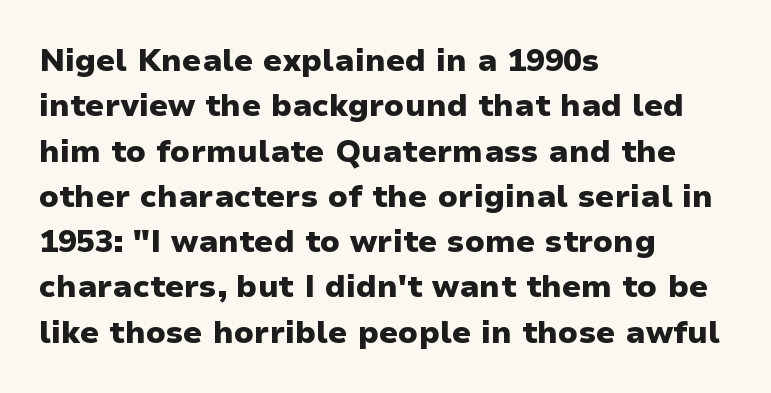
{"serif": "no", "italic": "no", "bold": "yes", "weight": "heavy", "width": "normal", "stroke_contrast": "low", "x_height": "medium", "monospaced": "no", "underline": "no", "align": "left", "line_spacing": "normal", "line_spacing_ratio": 1.46, "letter_spacing": "normal", "letter_spacing_em": 0.0, "glyph_px": 31}
